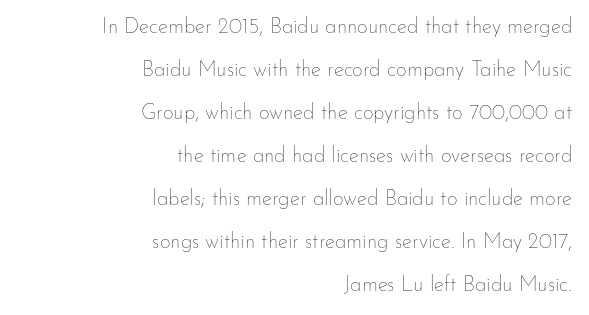
The paragraph has a hard right edge and a soft left edge. The lettering holds an erect, upright posture throughout. The line texture is even and compact thanks to regular tracking. Bold? No — there's no thickening of the strokes.
